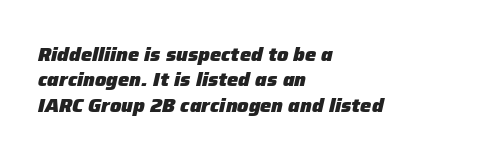
Q: Is the text bold? A: Yes.
Q: Is the text italic (slanted)? A: Yes, it leans right by about 12 degrees.
Q: Is the text underlined? A: No.
Q: How is the paragraph aligned? A: Left-aligned.
Q: Is the spacing between letters normal or unusually wide? A: Normal.
Q: Is the spacing between lines tight, normal or loose? A: Normal.
